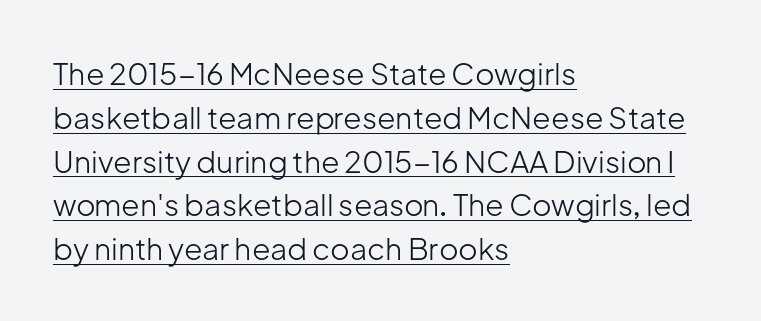
If you drew a line through each stem, it would be perfectly vertical. This is not heavy type; no bold has been used. Each letter's strokes conclude bluntly, with no projecting serifs. This sample has the flowing, uneven cadence of proportional lettering. Students, observe the line beneath the letters — that is underlining.
